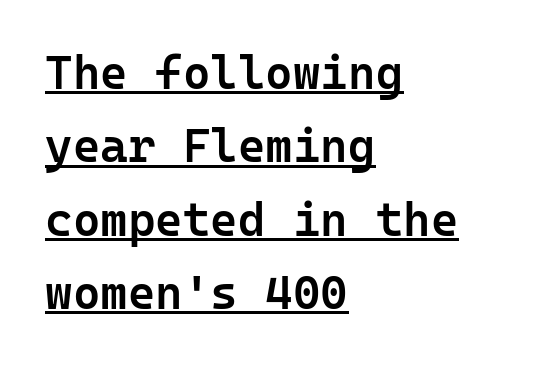
Q: Is the text bold? A: Semi-bold.
Q: Is the text italic (slanted)? A: No, it is upright.
Q: Is the typeface a serif or a sans-serif typeface? A: Sans-serif.
Q: Is the text underlined? A: Yes.
Q: How is the paragraph aligned? A: Left-aligned.
Q: Is the spacing between letters normal or unusually wide? A: Normal.
Q: Is the spacing between lines tight, normal or loose? A: Normal.
Q: Width (condensed, normal, or wide)? A: Normal.
Q: Stroke contrast? A: Low.
Q: x-height? A: Medium.
Q: Monospaced? A: Yes.
